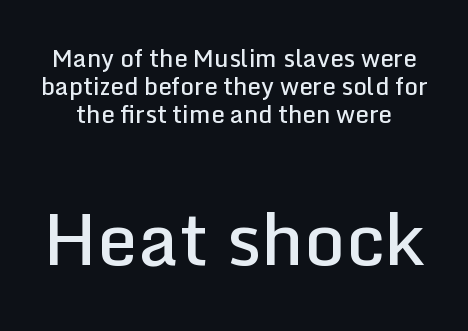
The image shows 72 px semibold sans-serif type, upright; set line spacing 1.17x, normal letter spacing, not underlined; the second (bottom) block is 3.0x larger; low stroke contrast and a medium x-height.
